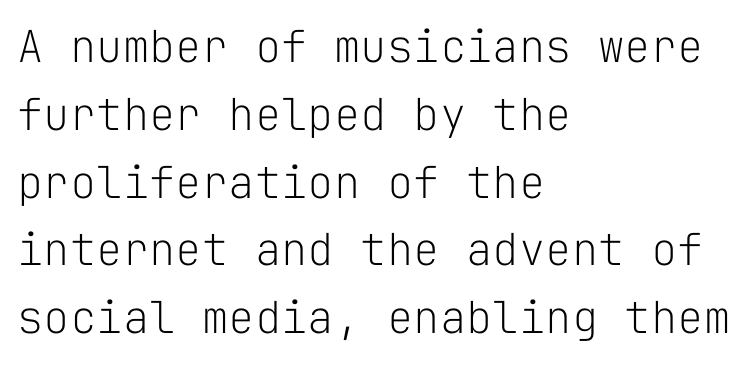
Q: Is the text bold? A: No.
Q: Is the text italic (slanted)? A: No, it is upright.
Q: Is the typeface a serif or a sans-serif typeface? A: Sans-serif.
Q: Is the text underlined? A: No.
Q: How is the paragraph aligned? A: Left-aligned.
Q: Is the spacing between letters normal or unusually wide? A: Normal.
Q: Is the spacing between lines tight, normal or loose? A: Normal.
Q: Width (condensed, normal, or wide)? A: Normal.
Q: Stroke contrast? A: Low.
Q: x-height? A: Medium.
Q: Monospaced? A: Yes.
